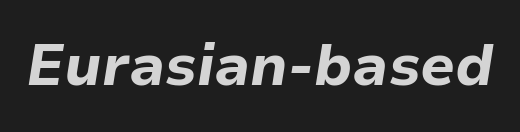
Q: Is the text bold? A: Yes.
Q: Is the text italic (slanted)? A: Yes, it leans right by about 9 degrees.
Q: Is the text underlined? A: No.
Q: Is the spacing between letters normal or unusually wide? A: Normal.
Q: Width (condensed, normal, or wide)? A: Normal.
Q: Stroke contrast? A: Low.
Q: x-height? A: Medium.
Q: Monospaced? A: No.
